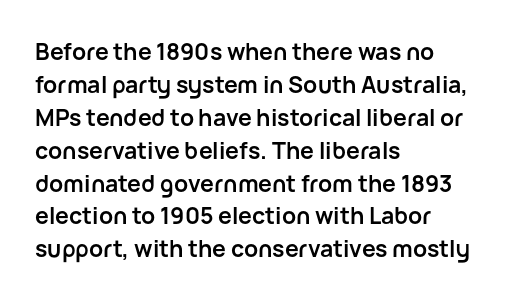
The image shows 23 px bold type, upright; set left-aligned, normal line spacing (1.43x), normal letter spacing, not underlined.
